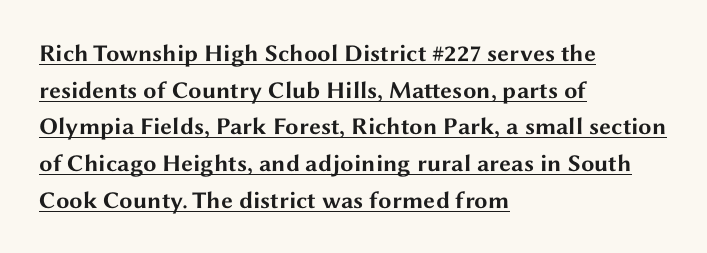
Q: Is the text bold? A: Yes.
Q: Is the text italic (slanted)? A: No, it is upright.
Q: Is the text underlined? A: Yes.
Q: How is the paragraph aligned? A: Left-aligned.
Q: Is the spacing between letters normal or unusually wide? A: Normal.
Q: Is the spacing between lines tight, normal or loose? A: Normal.
